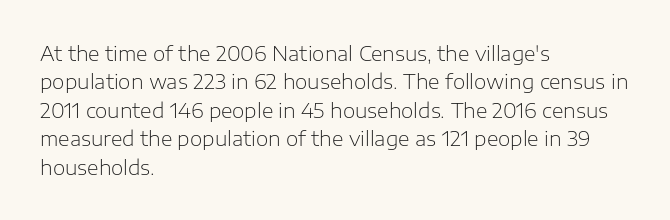
Q: Is the text bold? A: No.
Q: Is the text italic (slanted)? A: No, it is upright.
Q: Is the text underlined? A: No.
Q: How is the paragraph aligned? A: Left-aligned.
Q: Is the spacing between letters normal or unusually wide? A: Normal.
Q: Is the spacing between lines tight, normal or loose? A: Normal.
